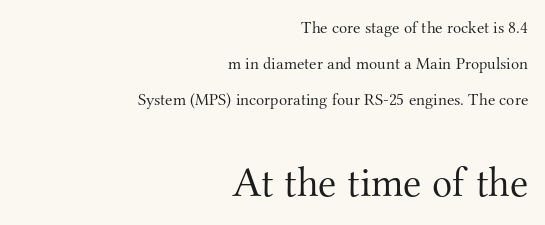
Notice how the passage keeps a crisp vertical edge on the right only. The typography opts for an upright posture over an oblique one. Small over large — that's the arrangement of the two blocks here. Is this a sans? No — the strokes have serifs. The strokes are not fattened; the text isn't bold.
